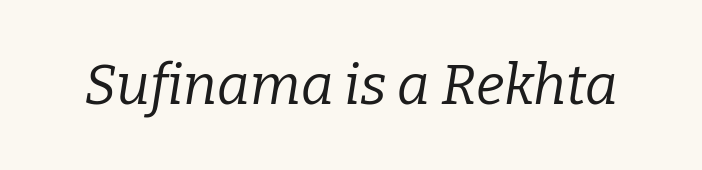
Q: Is the text bold? A: No.
Q: Is the text italic (slanted)? A: Yes, it leans right by about 9 degrees.
Q: Is the typeface a serif or a sans-serif typeface? A: Serif.
Q: Is the text underlined? A: No.
Q: Is the spacing between letters normal or unusually wide? A: Normal.
Q: Width (condensed, normal, or wide)? A: Normal.
Q: Stroke contrast? A: Low.
Q: x-height? A: Medium.
Q: Monospaced? A: No.
